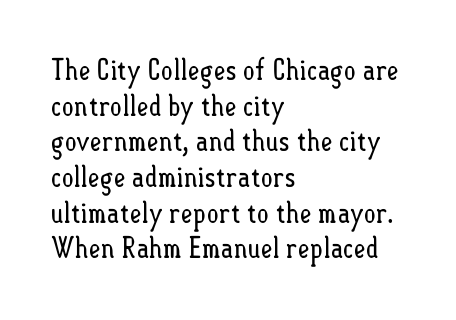
{"italic": "no", "bold": "no", "weight": "regular", "width": "condensed", "stroke_contrast": "low", "x_height": "small", "monospaced": "no", "underline": "no", "align": "left", "line_spacing_ratio": 1.23, "letter_spacing": "normal", "letter_spacing_em": 0.0, "glyph_px": 29}
